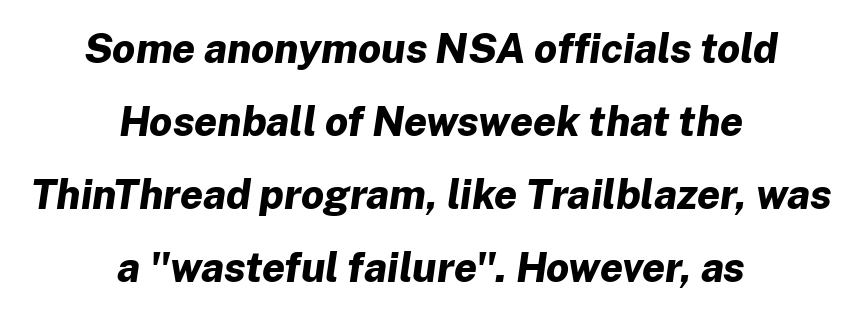
Q: Is the text bold? A: Yes.
Q: Is the text italic (slanted)? A: Yes, it leans right by about 8 degrees.
Q: Is the text underlined? A: No.
Q: How is the paragraph aligned? A: Centered.
Q: Is the spacing between letters normal or unusually wide? A: Normal.
Q: Width (condensed, normal, or wide)? A: Normal.
Q: Stroke contrast? A: Low.
Q: x-height? A: Medium.
Q: Monospaced? A: No.
